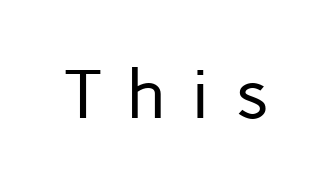
The space directly below the letters is spotless. Letters have the restrained weight of plain body copy at most. Proportional: the letters do not fall into vertical columns. You could only call the tracking loose — the letters float apart. Italic? Not at all — the glyphs are vertical. The typeface chosen for these lines omits serifs.
